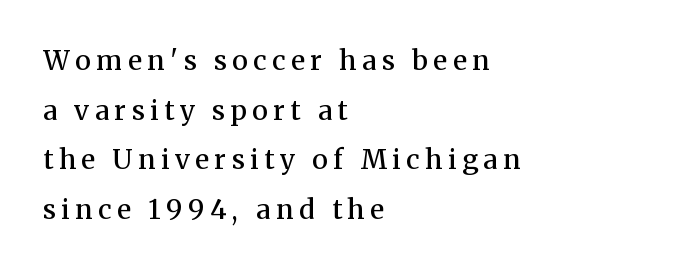
Q: Is the text bold? A: Semi-bold.
Q: Is the text italic (slanted)? A: No, it is upright.
Q: Is the text underlined? A: No.
Q: How is the paragraph aligned? A: Left-aligned.
Q: Is the spacing between letters normal or unusually wide? A: Unusually wide.
